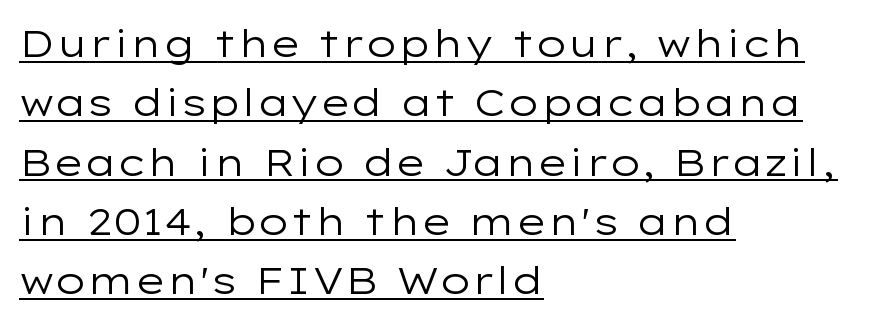
{"serif": "no", "italic": "no", "bold": "no", "weight": "regular", "width": "wide", "stroke_contrast": "low", "x_height": "medium", "monospaced": "no", "underline": "yes", "align": "left", "line_spacing": "normal", "line_spacing_ratio": 1.56, "letter_spacing": "normal", "letter_spacing_em": 0.0, "glyph_px": 38}
